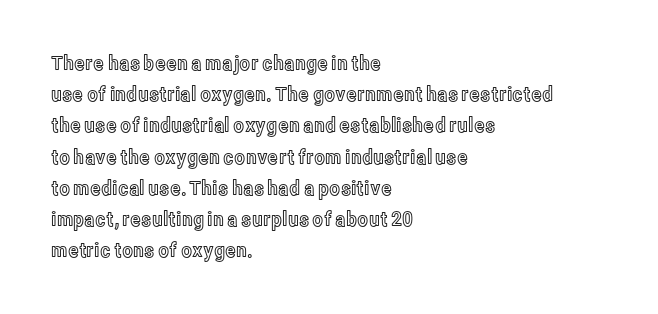
{"italic": "no", "underline": "no", "align": "left", "line_spacing": "normal", "line_spacing_ratio": 1.56, "letter_spacing": "normal", "letter_spacing_em": 0.0, "glyph_px": 20}
